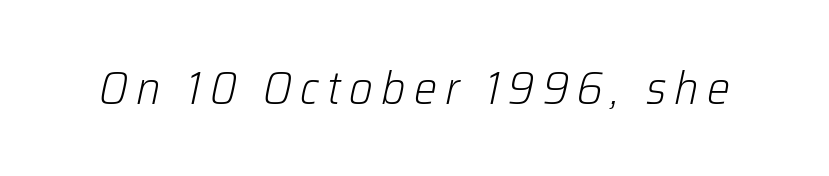
Q: Is the text bold? A: No.
Q: Is the text italic (slanted)? A: Yes, it leans right by about 12 degrees.
Q: Is the text underlined? A: No.
Q: Width (condensed, normal, or wide)? A: Normal.
Q: Stroke contrast? A: Low.
Q: x-height? A: Medium.
Q: Monospaced? A: No.
